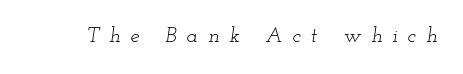
No extra ink here — the face is not bold. The passage shown is not underscored anywhere. The passage shown has open, widely tracked lettering throughout. Italic: yes, the glyphs are oblique.
